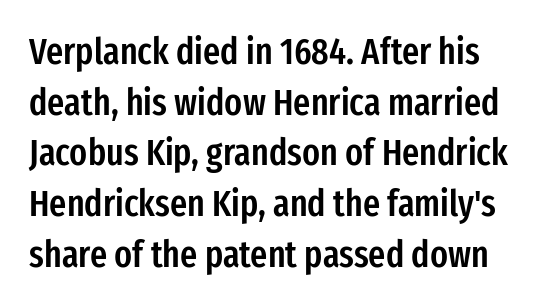
One glance says typical: line gaps are just what's usual. Is there any slant? The stems are plumb. Each letter keeps its own natural width here, so spacing adapts to shape. You could call the tracking neutral — neither tight nor loose. Check under the words: just untouched page. The characters look somewhat weighty, a semibold short of true bold.
